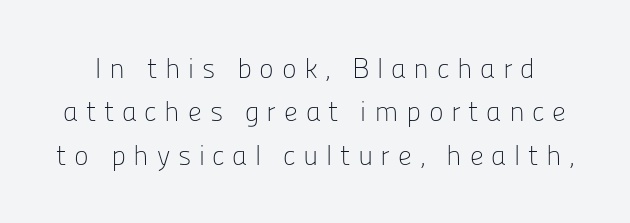
{"serif": "no", "italic": "no", "bold": "no", "weight": "light", "width": "normal", "stroke_contrast": "low", "x_height": "medium", "monospaced": "no", "underline": "no", "line_spacing": "normal", "line_spacing_ratio": 1.55, "letter_spacing": "wide", "letter_spacing_em": 0.27, "glyph_px": 28}
